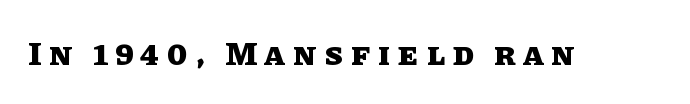
{"italic": "no", "bold": "yes", "weight": "heavy", "width": "normal", "stroke_contrast": "low", "x_height": "large", "monospaced": "no", "underline": "no", "letter_spacing": "wide", "letter_spacing_em": 0.25, "glyph_px": 33}
